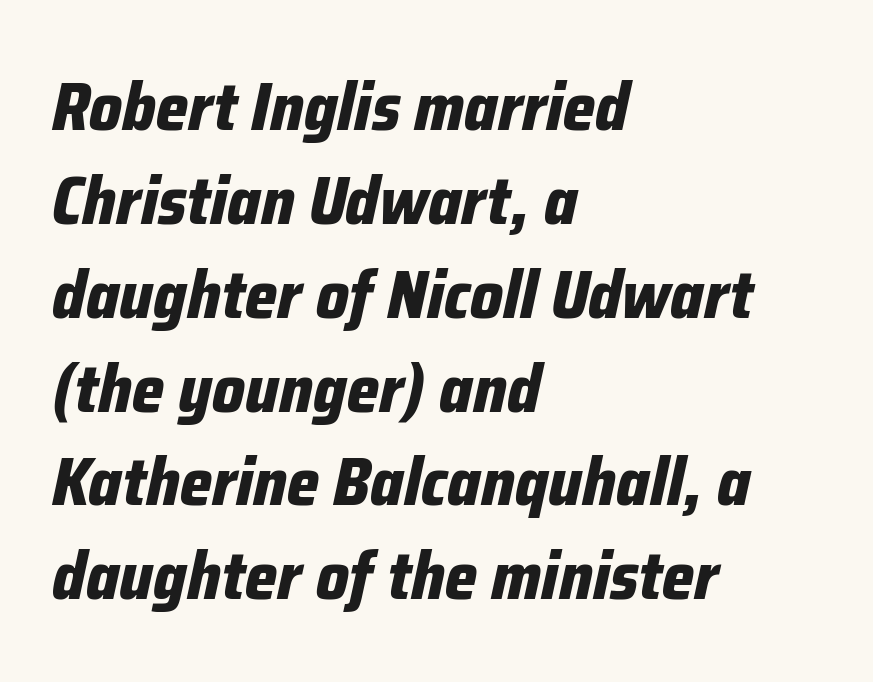
Q: Is the text bold? A: Yes.
Q: Is the text italic (slanted)? A: Yes, it leans right by about 12 degrees.
Q: Is the text underlined? A: No.
Q: How is the paragraph aligned? A: Left-aligned.
Q: Is the spacing between letters normal or unusually wide? A: Normal.
Q: Is the spacing between lines tight, normal or loose? A: Normal.
Q: Width (condensed, normal, or wide)? A: Condensed.
Q: Stroke contrast? A: Low.
Q: x-height? A: Medium.
Q: Monospaced? A: No.
